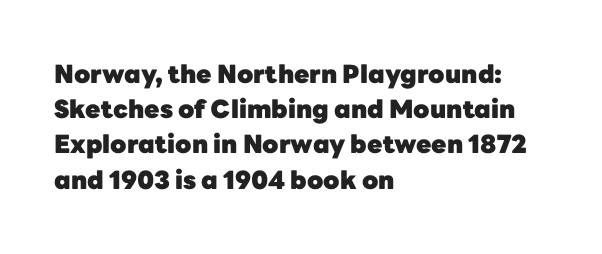
Q: Is the text bold? A: Yes.
Q: Is the text italic (slanted)? A: No, it is upright.
Q: Is the text underlined? A: No.
Q: How is the paragraph aligned? A: Left-aligned.
Q: Is the spacing between letters normal or unusually wide? A: Normal.
Q: Is the spacing between lines tight, normal or loose? A: Normal.
